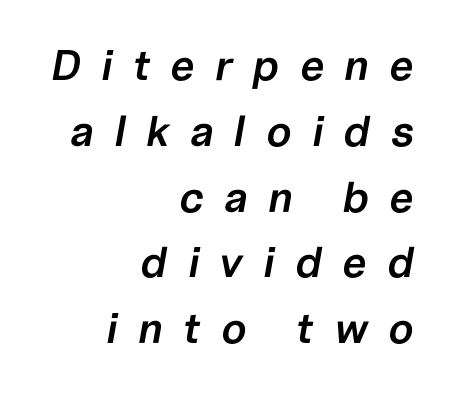
Characters follow at a spacing far wider than the type designer built in. The face used here is proportionally spaced, like ordinary book or web type. If you drew a ruler down the right edge, every line would touch it. In terms of weight, the rendering is demibold, just under bold. If you measured baseline to baseline, you'd find a middling distance. Characters are canted at an angle relative to the baseline's perpendicular.
